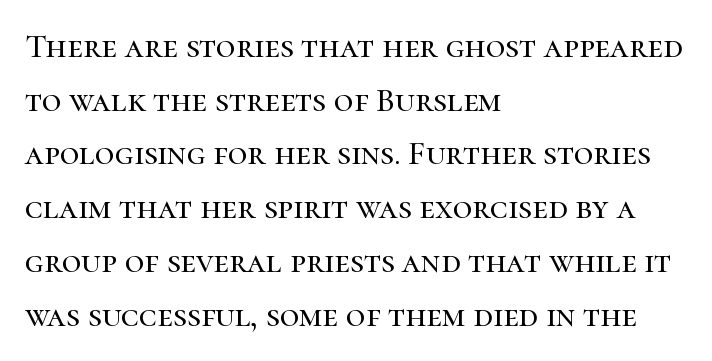
Q: Is the text italic (slanted)? A: No, it is upright.
Q: Is the typeface a serif or a sans-serif typeface? A: Serif.
Q: Is the text underlined? A: No.
Q: How is the paragraph aligned? A: Left-aligned.
Q: Is the spacing between letters normal or unusually wide? A: Normal.
Q: Is the spacing between lines tight, normal or loose? A: Normal.
Q: Width (condensed, normal, or wide)? A: Normal.
Q: Stroke contrast? A: High.
Q: x-height? A: Medium.
Q: Monospaced? A: No.
